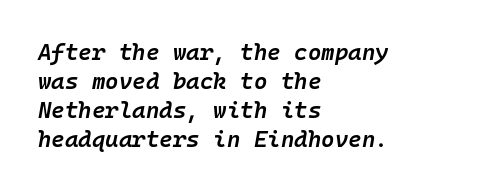
Q: Is the text bold? A: Semi-bold.
Q: Is the text italic (slanted)? A: Yes, it leans right by about 10 degrees.
Q: Is the text underlined? A: No.
Q: How is the paragraph aligned? A: Left-aligned.
Q: Is the spacing between letters normal or unusually wide? A: Normal.
Q: Is the spacing between lines tight, normal or loose? A: Normal.
